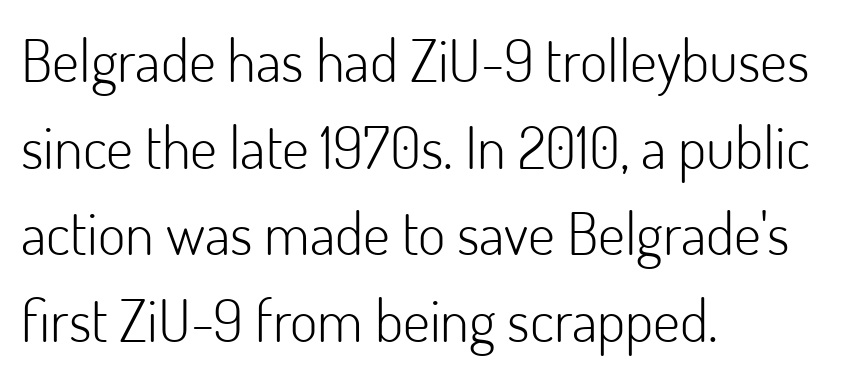
These lines are composed in type without serifs. Compared with a centered layout, this one pins lines to the left instead. Italic? Not at all — the glyphs are vertical. The passage shown has conventional tracking throughout.
